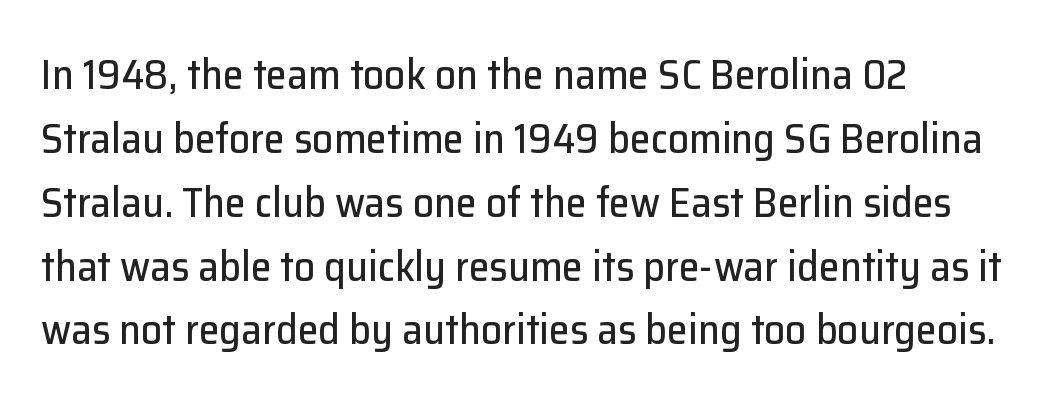
The image shows 42 px sans-serif type, upright; set left-aligned, normal line spacing (1.52x), normal letter spacing, not underlined; low stroke contrast and a medium x-height.
